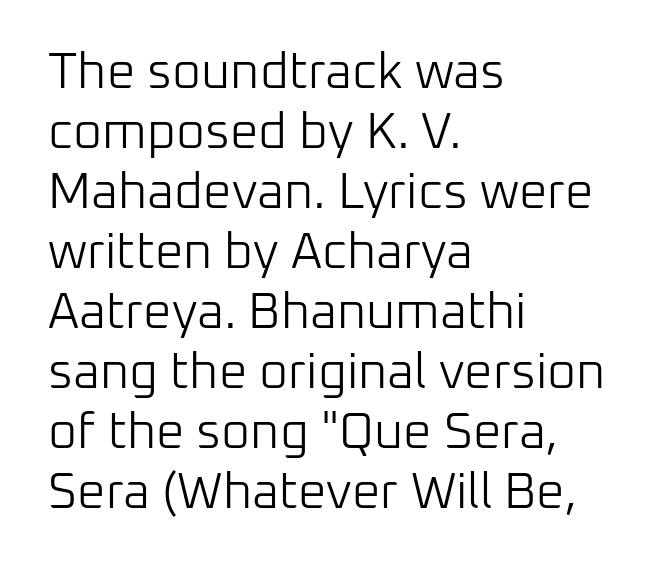
The letters carry no serifs — their stems end cleanly without finishing strokes. Descenders hang freely into open space. The characters are drawn with everyday or finer stroke widths. The face used here is rendered with its standard letterfit. You could not count columns in this text — the font is proportionally spaced.
